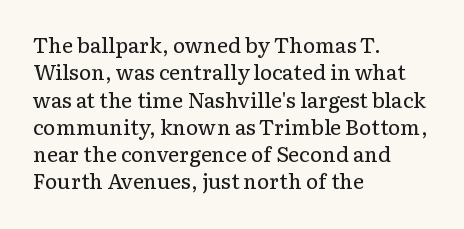
{"italic": "no", "bold": "no", "underline": "no", "align": "left", "line_spacing": "normal", "line_spacing_ratio": 1.3, "letter_spacing": "normal", "letter_spacing_em": 0.0, "glyph_px": 21}
